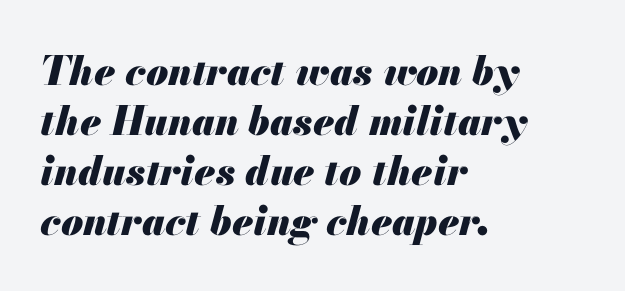
Does the leading feel generous? No, just average. These lines carry a lot of weight — the face is fully bold. Descenders are the only things crossing below the line. Every character sits at an angle, as italics do. These lines keep a tight, regular rhythm from letter to letter. Is this a fixed-width face? No — the glyphs have proportional, varying widths.
